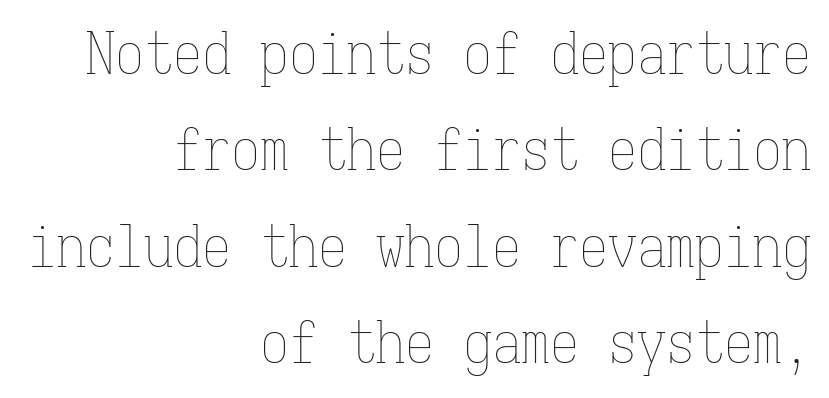
Q: Is the text bold? A: No.
Q: Is the text italic (slanted)? A: No, it is upright.
Q: Is the text underlined? A: No.
Q: How is the paragraph aligned? A: Right-aligned.
Q: Is the spacing between letters normal or unusually wide? A: Normal.
Q: Is the spacing between lines tight, normal or loose? A: Normal.
Q: Width (condensed, normal, or wide)? A: Condensed.
Q: Stroke contrast? A: Low.
Q: x-height? A: Medium.
Q: Monospaced? A: Yes.
